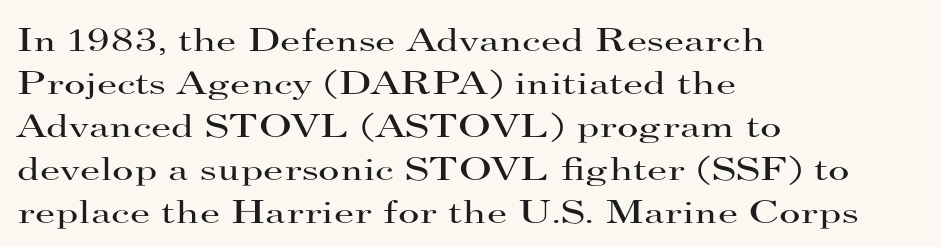
Q: Is the text bold? A: No.
Q: Is the text italic (slanted)? A: No, it is upright.
Q: Is the typeface a serif or a sans-serif typeface? A: Serif.
Q: Is the text underlined? A: No.
Q: How is the paragraph aligned? A: Left-aligned.
Q: Is the spacing between letters normal or unusually wide? A: Normal.
Q: Is the spacing between lines tight, normal or loose? A: Normal.
Q: Width (condensed, normal, or wide)? A: Wide.
Q: Stroke contrast? A: High.
Q: x-height? A: Small.
Q: Monospaced? A: No.
